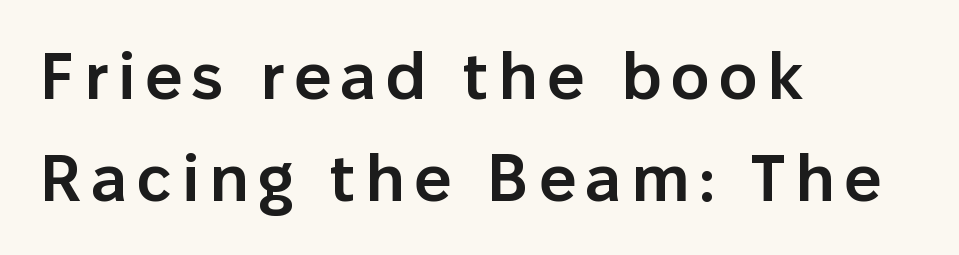
Q: Is the text bold? A: Semi-bold.
Q: Is the text italic (slanted)? A: No, it is upright.
Q: Is the typeface a serif or a sans-serif typeface? A: Sans-serif.
Q: Is the text underlined? A: No.
Q: How is the paragraph aligned? A: Left-aligned.
Q: Is the spacing between lines tight, normal or loose? A: Normal.
Q: Width (condensed, normal, or wide)? A: Normal.
Q: Stroke contrast? A: Low.
Q: x-height? A: Medium.
Q: Monospaced? A: No.
